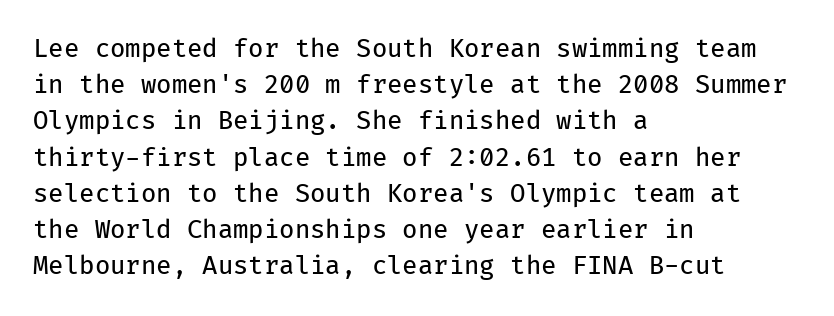
The image shows 25 px text type, upright; set left-aligned, normal line spacing (1.45x), normal letter spacing, not underlined.
